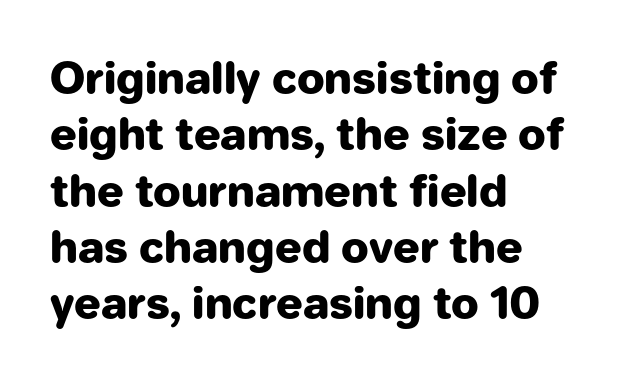
Q: Is the text bold? A: Yes.
Q: Is the text italic (slanted)? A: No, it is upright.
Q: Is the typeface a serif or a sans-serif typeface? A: Sans-serif.
Q: Is the text underlined? A: No.
Q: How is the paragraph aligned? A: Left-aligned.
Q: Is the spacing between letters normal or unusually wide? A: Normal.
Q: Is the spacing between lines tight, normal or loose? A: Normal.
Q: Width (condensed, normal, or wide)? A: Normal.
Q: Stroke contrast? A: Low.
Q: x-height? A: Medium.
Q: Monospaced? A: No.
